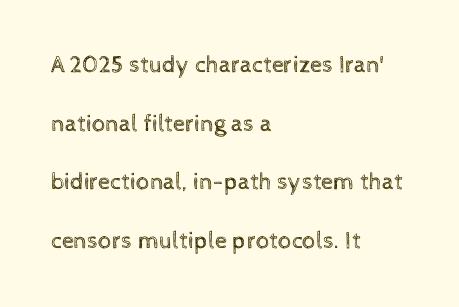
No letter is thick-stroked: the sample isn't bold. Has an underline been added? It has not. Compared with a centered layout, this one pins lines to the left instead. Is there any slant? The stems are plumb. Widely set lines give the paragraph a tall, airy silhouette.
